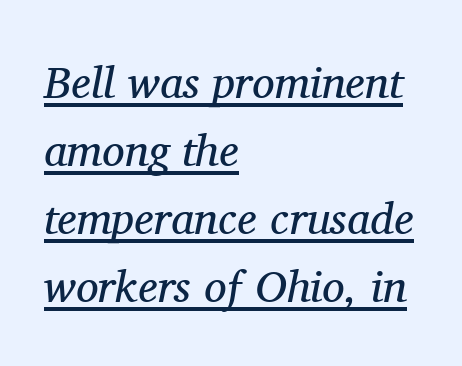
Q: Is the text bold? A: No.
Q: Is the text italic (slanted)? A: Yes, it leans right by about 11 degrees.
Q: Is the typeface a serif or a sans-serif typeface? A: Serif.
Q: Is the text underlined? A: Yes.
Q: How is the paragraph aligned? A: Left-aligned.
Q: Is the spacing between letters normal or unusually wide? A: Normal.
Q: Is the spacing between lines tight, normal or loose? A: Normal.
Q: Width (condensed, normal, or wide)? A: Normal.
Q: Stroke contrast? A: Medium.
Q: x-height? A: Medium.
Q: Monospaced? A: No.
